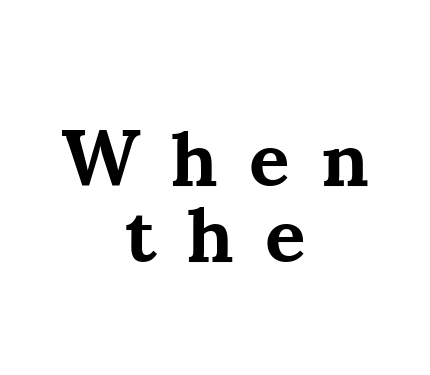
Q: Is the text bold? A: Yes.
Q: Is the text italic (slanted)? A: No, it is upright.
Q: Is the typeface a serif or a sans-serif typeface? A: Serif.
Q: Is the text underlined? A: No.
Q: How is the paragraph aligned? A: Centered.
Q: Is the spacing between letters normal or unusually wide? A: Unusually wide.
Q: Is the spacing between lines tight, normal or loose? A: Tight.
Q: Width (condensed, normal, or wide)? A: Normal.
Q: Stroke contrast? A: Medium.
Q: x-height? A: Small.
Q: Monospaced? A: No.
